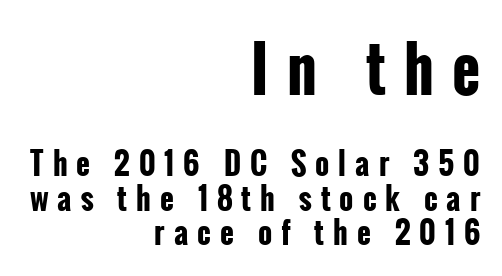
Q: Is the text bold? A: Yes.
Q: Is the text italic (slanted)? A: No, it is upright.
Q: Is the typeface a serif or a sans-serif typeface? A: Sans-serif.
Q: Is the text underlined? A: No.
Q: How is the paragraph aligned? A: Right-aligned.
Q: Is the spacing between letters normal or unusually wide? A: Unusually wide.
Q: Is the spacing between lines tight, normal or loose? A: Tight.
Q: Which block of text is set in a larger size, the first (top) or the second (bottom)? A: The first (top) one.
Q: Width (condensed, normal, or wide)? A: Condensed.
Q: Stroke contrast? A: Low.
Q: x-height? A: Medium.
Q: Monospaced? A: No.
